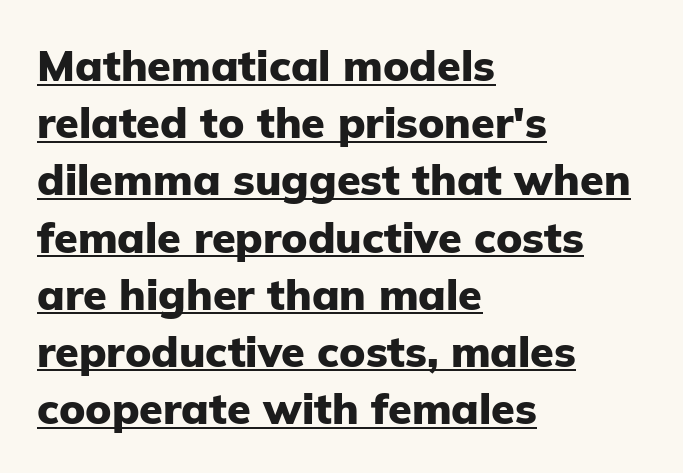
The image shows 43 px heavy sans-serif type, upright; set left-aligned, normal line spacing (1.33x), normal letter spacing, underlined; low stroke contrast and a medium x-height.
